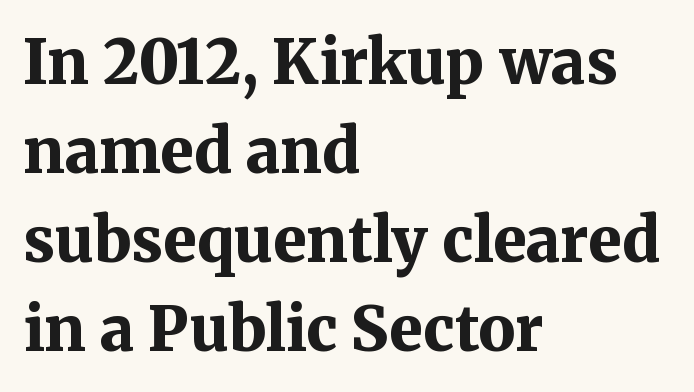
{"serif": "yes", "italic": "no", "bold": "yes", "weight": "bold", "width": "normal", "stroke_contrast": "medium", "x_height": "medium", "monospaced": "no", "underline": "no", "align": "left", "line_spacing": "normal", "line_spacing_ratio": 1.46, "letter_spacing": "normal", "letter_spacing_em": 0.0, "glyph_px": 61}
